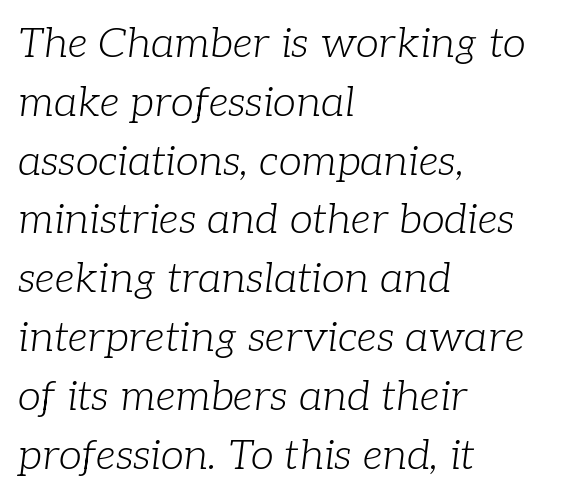
Q: Is the text bold? A: No.
Q: Is the text italic (slanted)? A: Yes, it leans right by about 7 degrees.
Q: Is the typeface a serif or a sans-serif typeface? A: Serif.
Q: Is the text underlined? A: No.
Q: How is the paragraph aligned? A: Left-aligned.
Q: Is the spacing between letters normal or unusually wide? A: Normal.
Q: Is the spacing between lines tight, normal or loose? A: Normal.
Q: Width (condensed, normal, or wide)? A: Normal.
Q: Stroke contrast? A: Low.
Q: x-height? A: Medium.
Q: Monospaced? A: No.
